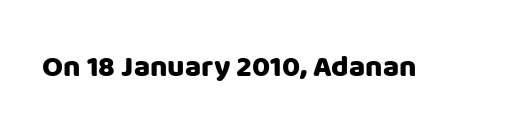
Q: Is the text italic (slanted)? A: No, it is upright.
Q: Is the typeface a serif or a sans-serif typeface? A: Sans-serif.
Q: Is the text underlined? A: No.
Q: Is the spacing between letters normal or unusually wide? A: Normal.
Q: Width (condensed, normal, or wide)? A: Normal.
Q: Stroke contrast? A: Low.
Q: x-height? A: Large.
Q: Monospaced? A: No.
